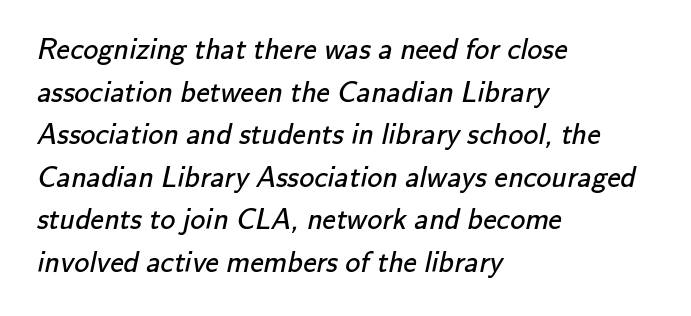
{"serif": "no", "bold": "no", "weight": "regular", "width": "normal", "stroke_contrast": "low", "x_height": "small", "monospaced": "no", "underline": "no", "align": "left", "line_spacing": "normal", "line_spacing_ratio": 1.42, "letter_spacing": "normal", "letter_spacing_em": 0.0, "glyph_px": 30}
